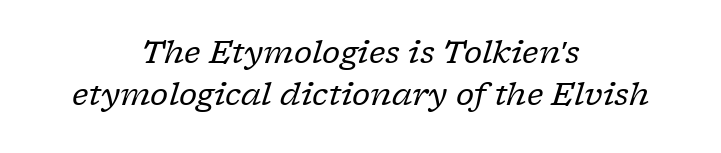
The image shows 31 px regular-weight serif type, italic (leaning right); set centered, normal line spacing (1.36x), normal letter spacing, not underlined; low stroke contrast and a medium x-height.
